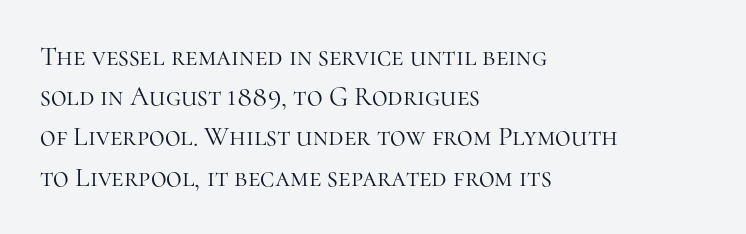
The image shows 27 px text type, upright; set left-aligned, normal line spacing (1.49x), normal letter spacing, not underlined.
